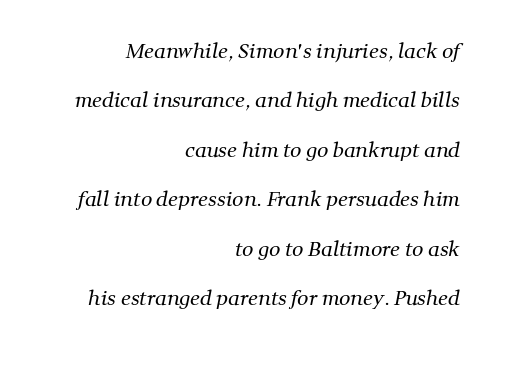
Compared with typical paragraphs, the rows here are farther apart. Underlining? Definitely not there. The rendering anchors every line to the right-hand side. Stem width sits at or under what a default text font uses.
